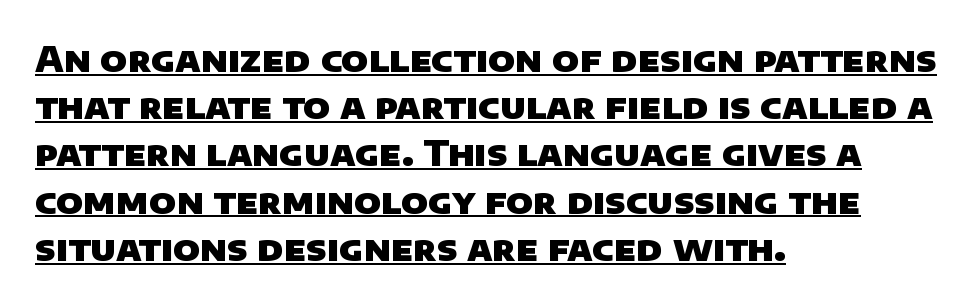
Q: Is the text bold? A: Yes.
Q: Is the typeface a serif or a sans-serif typeface? A: Sans-serif.
Q: Is the text underlined? A: Yes.
Q: How is the paragraph aligned? A: Left-aligned.
Q: Is the spacing between letters normal or unusually wide? A: Normal.
Q: Is the spacing between lines tight, normal or loose? A: Normal.
Q: Width (condensed, normal, or wide)? A: Normal.
Q: Stroke contrast? A: Low.
Q: x-height? A: Large.
Q: Monospaced? A: No.
